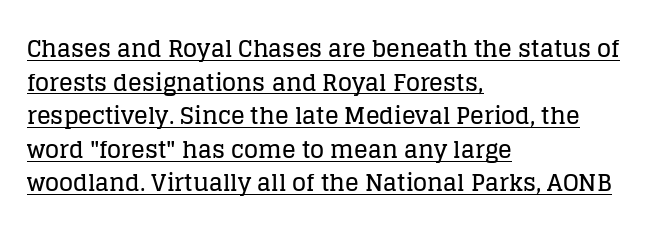
Q: Is the text italic (slanted)? A: No, it is upright.
Q: Is the text underlined? A: Yes.
Q: How is the paragraph aligned? A: Left-aligned.
Q: Is the spacing between letters normal or unusually wide? A: Normal.
Q: Is the spacing between lines tight, normal or loose? A: Normal.
